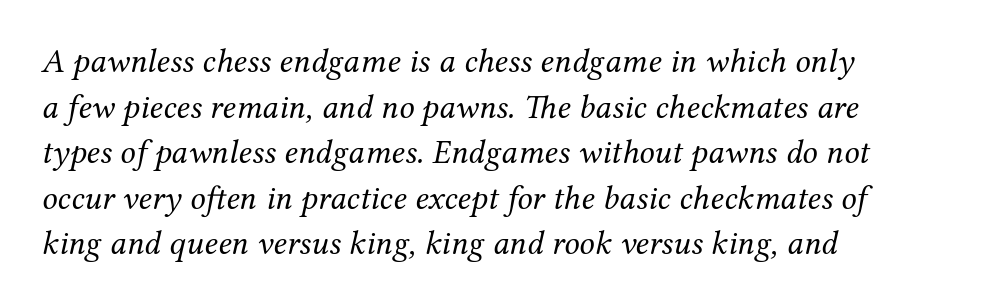
{"serif": "yes", "italic": "yes", "lean": "right", "slant_degrees": 12, "bold": "no", "weight": "regular", "width": "normal", "stroke_contrast": "medium", "x_height": "medium", "monospaced": "no", "underline": "no", "align": "left", "line_spacing": "normal", "line_spacing_ratio": 1.34, "letter_spacing": "normal", "letter_spacing_em": 0.0, "glyph_px": 34}
